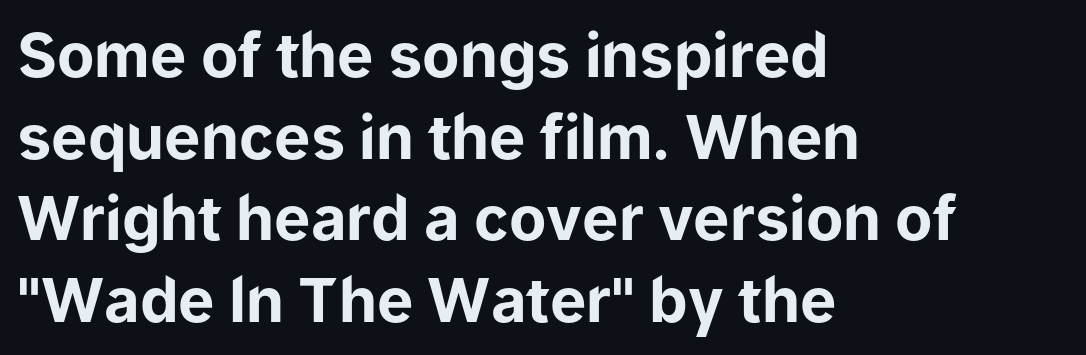
{"serif": "no", "italic": "no", "bold": "yes", "weight": "bold", "width": "normal", "stroke_contrast": "low", "x_height": "medium", "monospaced": "no", "underline": "no", "align": "left", "line_spacing": "normal", "line_spacing_ratio": 1.34, "letter_spacing": "normal", "letter_spacing_em": 0.0, "glyph_px": 61}
